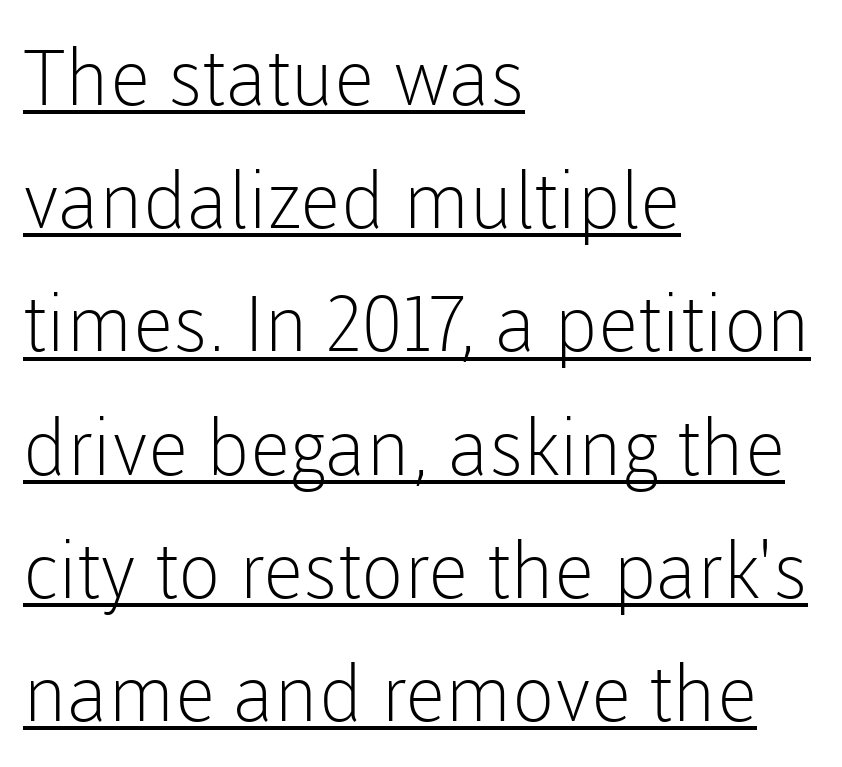
Q: Is the text bold? A: No.
Q: Is the text italic (slanted)? A: No, it is upright.
Q: Is the typeface a serif or a sans-serif typeface? A: Sans-serif.
Q: Is the text underlined? A: Yes.
Q: How is the paragraph aligned? A: Left-aligned.
Q: Is the spacing between letters normal or unusually wide? A: Normal.
Q: Is the spacing between lines tight, normal or loose? A: Normal.
Q: Width (condensed, normal, or wide)? A: Normal.
Q: Stroke contrast? A: Low.
Q: x-height? A: Medium.
Q: Monospaced? A: No.
